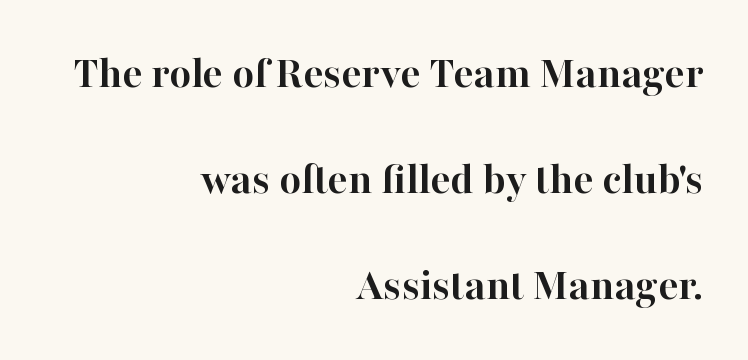
This is the regular roman posture of the typeface. Spacing verdict: proportional, widths tailored to each character. A flush-right, rag-left setting is used for this passage. No extra tracking has been applied to these lines.
